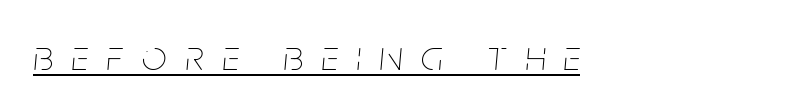
Q: Is the text bold? A: No.
Q: Is the text italic (slanted)? A: Yes, it leans right by about 5 degrees.
Q: Is the text underlined? A: Yes.
Q: Is the spacing between letters normal or unusually wide? A: Unusually wide.
Q: Width (condensed, normal, or wide)? A: Condensed.
Q: Stroke contrast? A: Low.
Q: x-height? A: Large.
Q: Monospaced? A: No.
